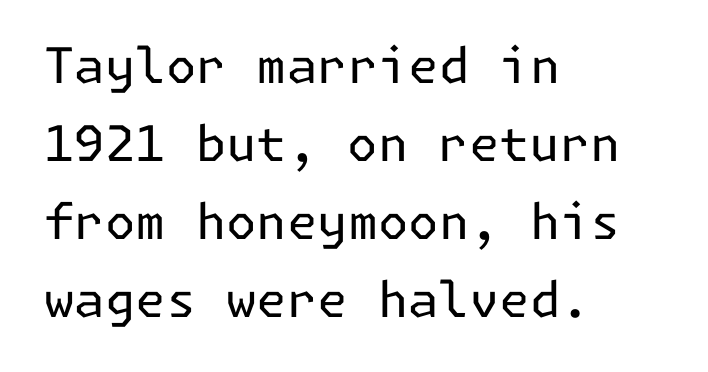
The words here are not underlined. Upright lettering throughout. The passage shown has conventional tracking throughout. Ink coverage per letter is moderate at most. All the whitespace from short lines collects on the right. This is sans-serif lettering, the kind often seen on screens and signage.
